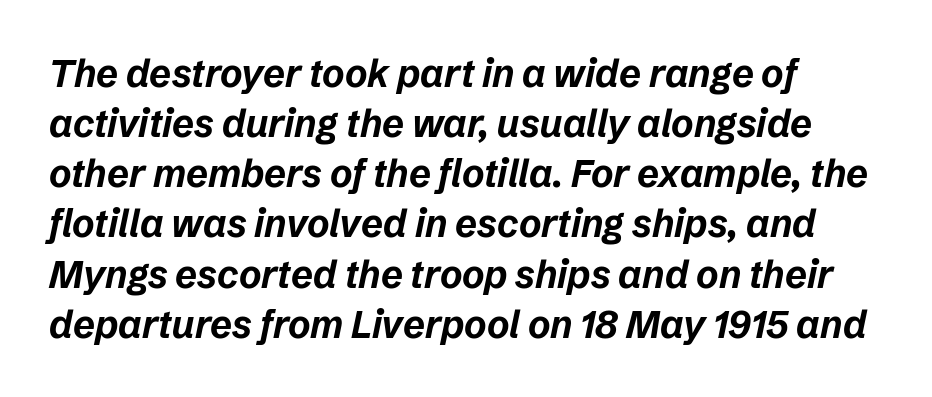
Does the weight exceed regular? Yes, all the way to bold. Lines of text with bare space underneath. The rows are spaced the way most documents space them. The axis of the letterforms is tilted away from vertical.
